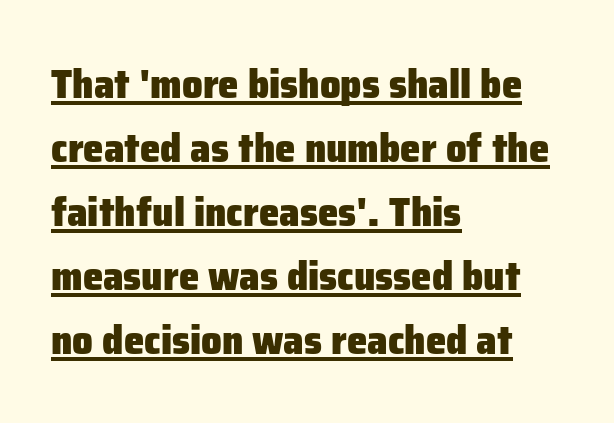
Q: Is the text bold? A: Yes.
Q: Is the text italic (slanted)? A: No, it is upright.
Q: Is the typeface a serif or a sans-serif typeface? A: Sans-serif.
Q: Is the text underlined? A: Yes.
Q: How is the paragraph aligned? A: Left-aligned.
Q: Is the spacing between letters normal or unusually wide? A: Normal.
Q: Is the spacing between lines tight, normal or loose? A: Normal.
Q: Width (condensed, normal, or wide)? A: Normal.
Q: Stroke contrast? A: Low.
Q: x-height? A: Medium.
Q: Monospaced? A: No.
